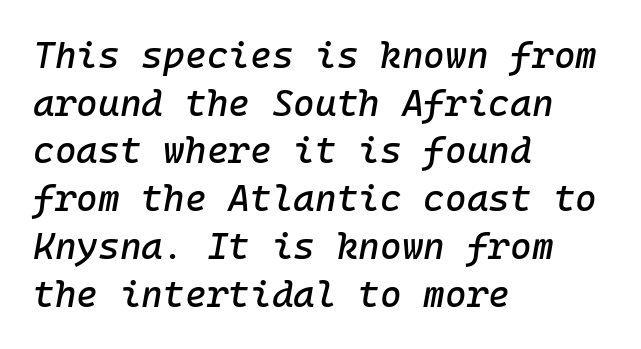
Q: Is the text italic (slanted)? A: Yes, it leans right by about 10 degrees.
Q: Is the text underlined? A: No.
Q: How is the paragraph aligned? A: Left-aligned.
Q: Is the spacing between letters normal or unusually wide? A: Normal.
Q: Is the spacing between lines tight, normal or loose? A: Normal.
Q: Width (condensed, normal, or wide)? A: Normal.
Q: Stroke contrast? A: Low.
Q: x-height? A: Medium.
